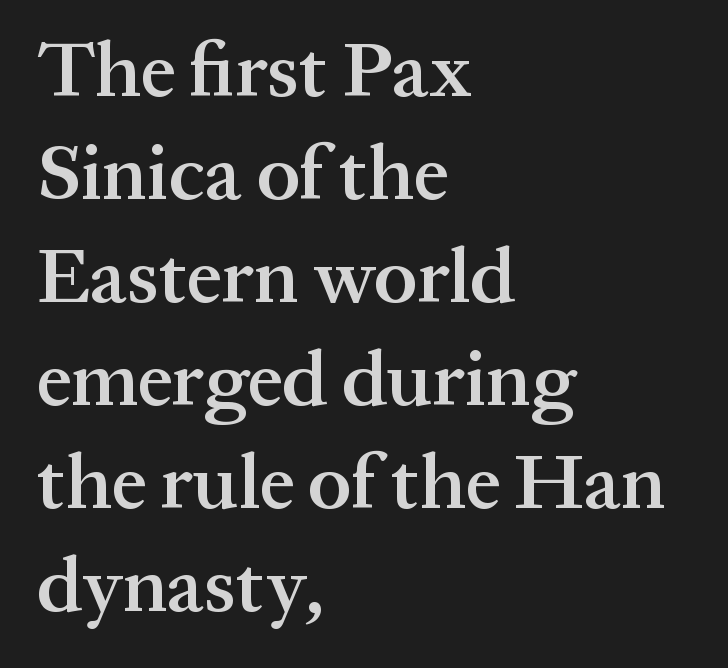
{"serif": "yes", "italic": "no", "bold": "semi", "weight": "semibold", "width": "normal", "stroke_contrast": "medium", "x_height": "medium", "monospaced": "no", "underline": "no", "align": "left", "line_spacing": "normal", "line_spacing_ratio": 1.32, "letter_spacing": "normal", "letter_spacing_em": 0.0, "glyph_px": 78}
